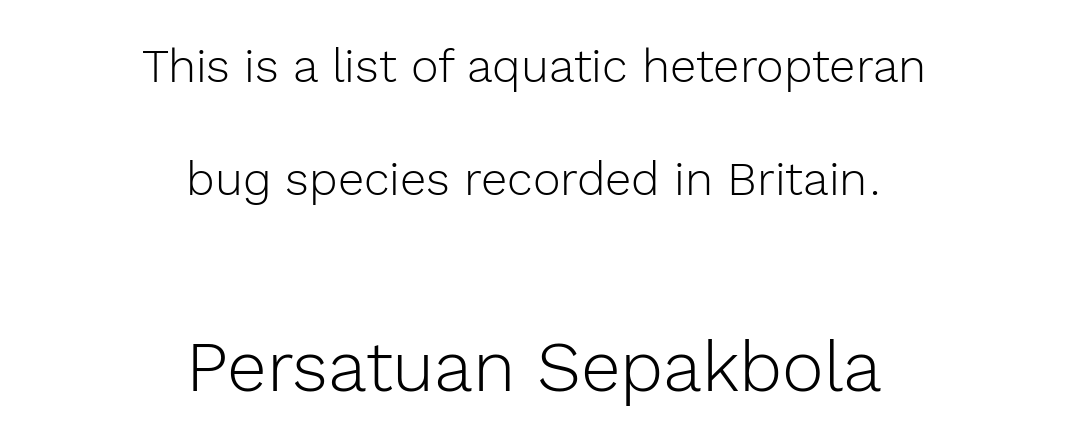
The image shows 71 px light sans-serif type, upright; set centered, loose line spacing (2.4x), normal letter spacing, not underlined; the second (bottom) block is 1.51x larger; a medium x-height.
